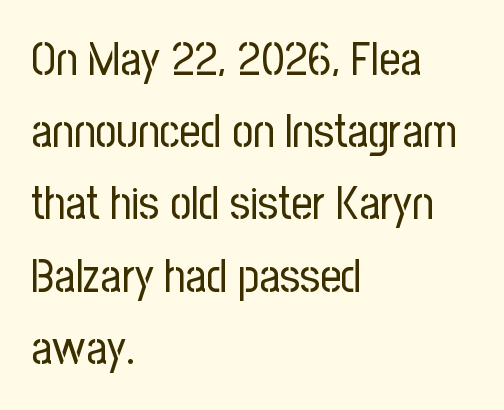
Q: Is the text bold? A: No.
Q: Is the text italic (slanted)? A: No, it is upright.
Q: Is the typeface a serif or a sans-serif typeface? A: Sans-serif.
Q: Is the text underlined? A: No.
Q: How is the paragraph aligned? A: Left-aligned.
Q: Is the spacing between letters normal or unusually wide? A: Normal.
Q: Is the spacing between lines tight, normal or loose? A: Normal.
Q: Width (condensed, normal, or wide)? A: Condensed.
Q: Stroke contrast? A: Low.
Q: x-height? A: Medium.
Q: Monospaced? A: No.
